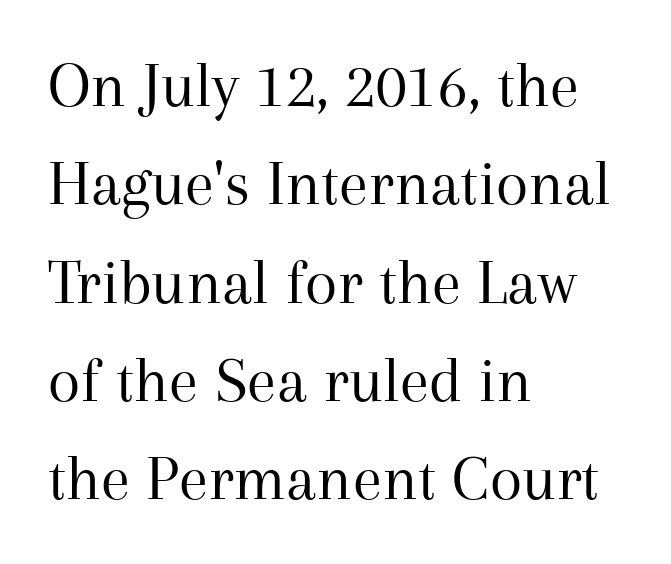
{"serif": "yes", "italic": "no", "bold": "no", "weight": "regular", "width": "normal", "stroke_contrast": "medium", "x_height": "medium", "monospaced": "no", "underline": "no", "align": "left", "line_spacing": "normal", "line_spacing_ratio": 1.49, "letter_spacing": "normal", "letter_spacing_em": 0.0, "glyph_px": 66}
